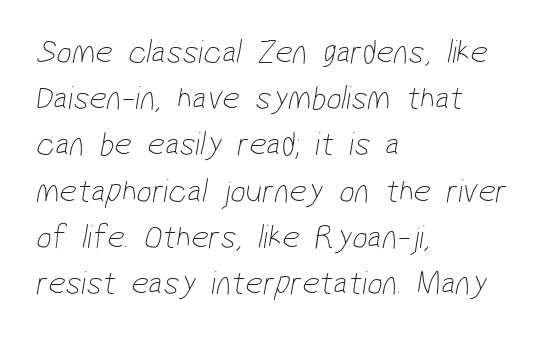
Weight: not bold — regular or lighter. A normal amount of white space separates one row of letters from the next. Which margin do the lines hug? The left one — the right edge is uneven. Is this a fixed-width face? No — the glyphs have proportional, varying widths. The strip under each line holds only bare page. This rendering employs a face without finishing strokes, i.e., a sans-serif.
